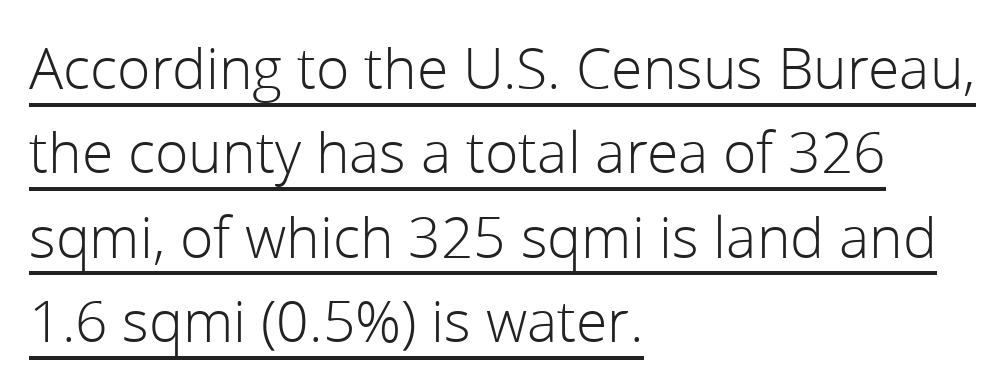
{"serif": "no", "italic": "no", "bold": "no", "weight": "light", "width": "normal", "stroke_contrast": "low", "x_height": "medium", "monospaced": "no", "underline": "yes", "align": "left", "line_spacing": "normal", "line_spacing_ratio": 1.48, "letter_spacing": "normal", "letter_spacing_em": 0.0, "glyph_px": 57}
